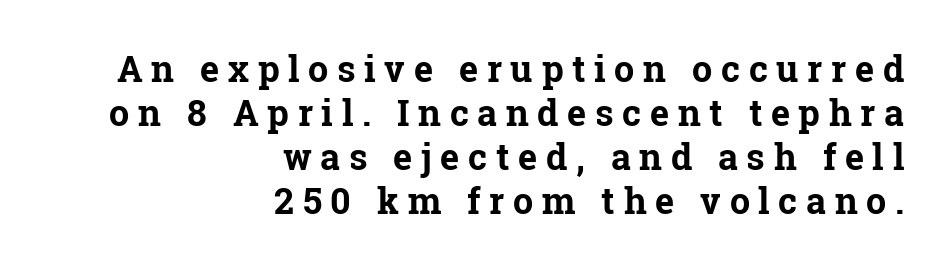
Q: Is the text bold? A: Yes.
Q: Is the text italic (slanted)? A: No, it is upright.
Q: Is the typeface a serif or a sans-serif typeface? A: Serif.
Q: Is the text underlined? A: No.
Q: How is the paragraph aligned? A: Right-aligned.
Q: Is the spacing between letters normal or unusually wide? A: Unusually wide.
Q: Width (condensed, normal, or wide)? A: Normal.
Q: Stroke contrast? A: Low.
Q: x-height? A: Medium.
Q: Monospaced? A: No.
